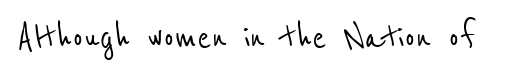
The image shows 42 px condensed sans-serif type; set normal letter spacing, not underlined; low stroke contrast and a medium x-height.
